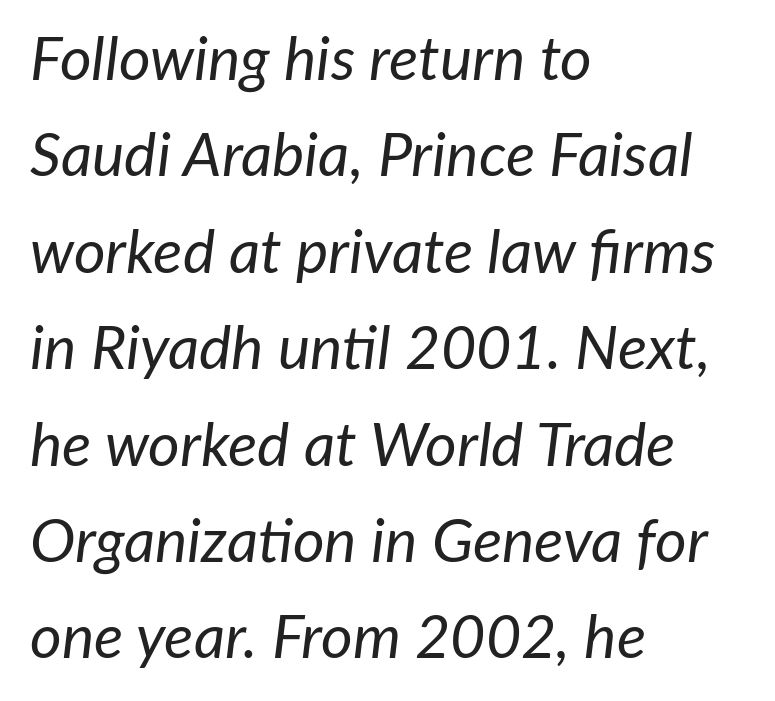
There is no visible air inserted between adjacent glyphs. Quick note: italic. Bare-footed words on every line. Each letter keeps its own natural width here, so spacing adapts to shape. What's the leading like? Ordinary, nothing unusual.
